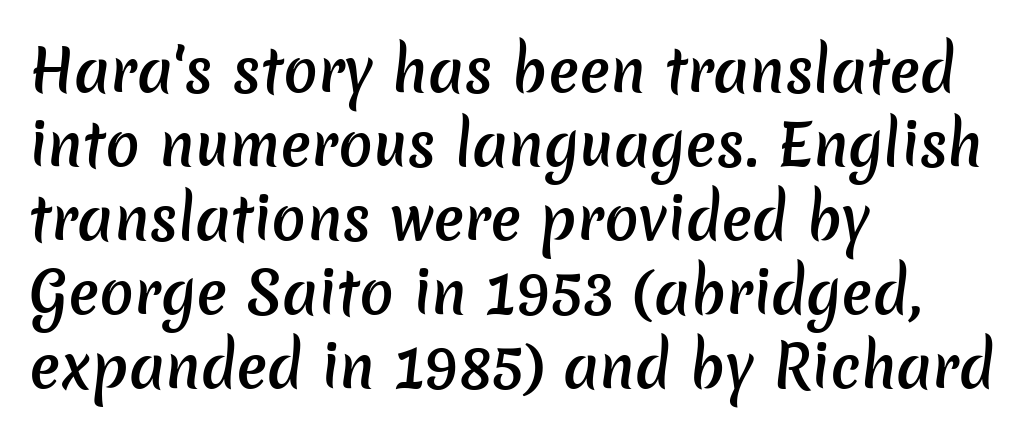
One glance says typical: line gaps are just what's usual. Varying glyph widths throughout — classic text-font behaviour. Bare-footed words on every line. These lines carry some extra weight — a demibold, not a full bold.
